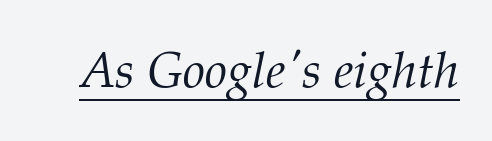
Little horizontal feet cap the strokes, marking this as serif type. When letters slant like this, we call the style italic. Each word holds together tightly as a unit, with standard inter-letter gaps. Proportional: the letters do not fall into vertical columns. Bold? No — there's no thickening of the strokes. A typographer would call this underscored text.
